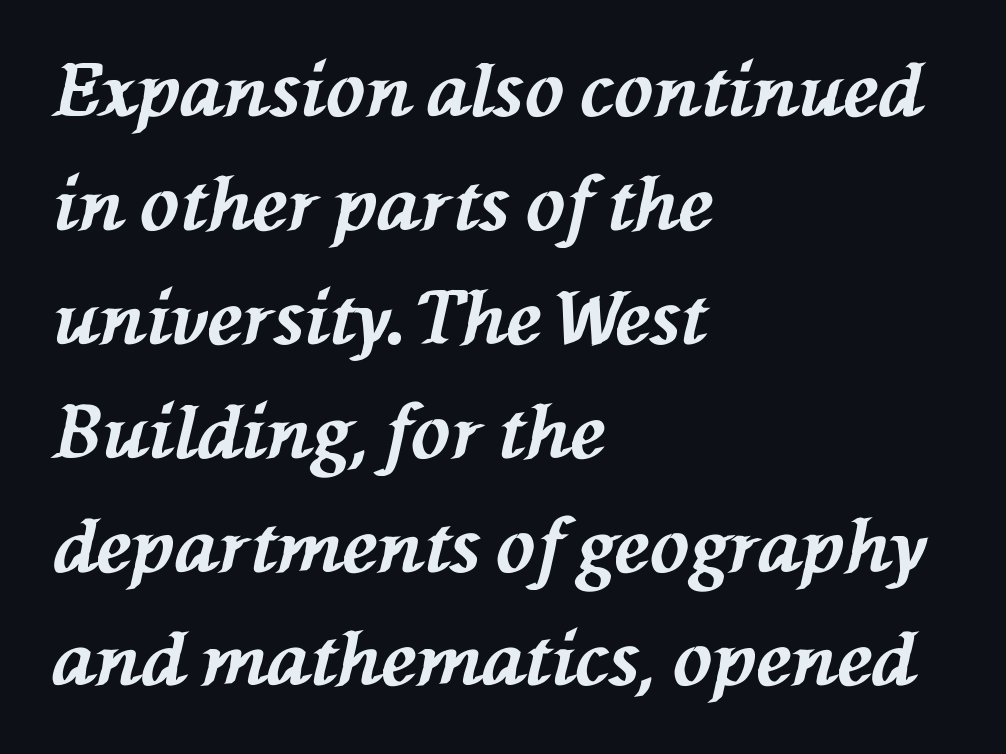
The image shows 73 px bold type, italic (leaning left); set left-aligned, normal line spacing (1.56x), normal letter spacing, not underlined; medium stroke contrast and a medium x-height.
